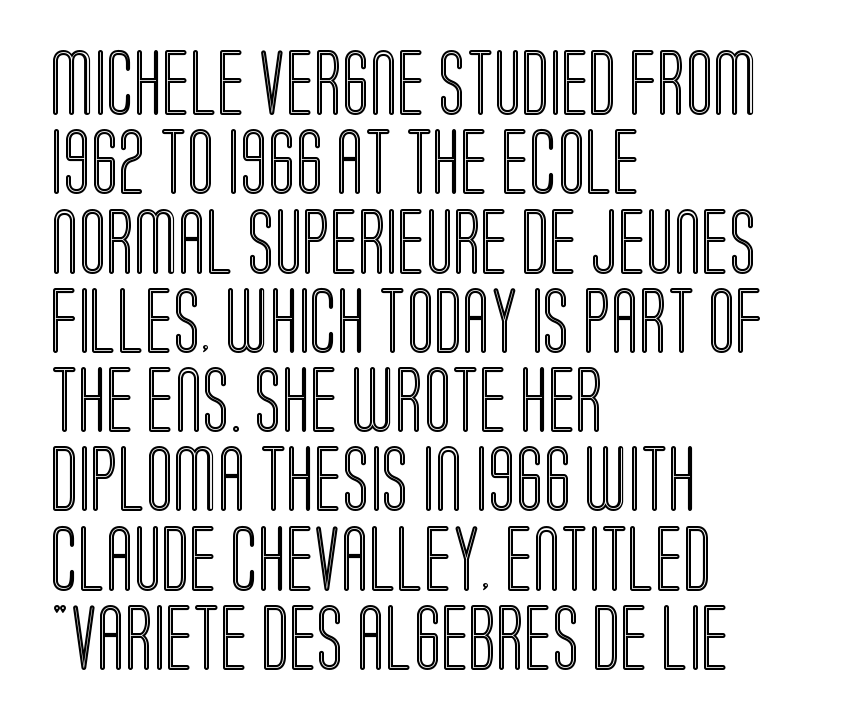
The image shows 65 px condensed type, upright; set left-aligned, line spacing 1.22x, normal letter spacing, not underlined; a large x-height.
